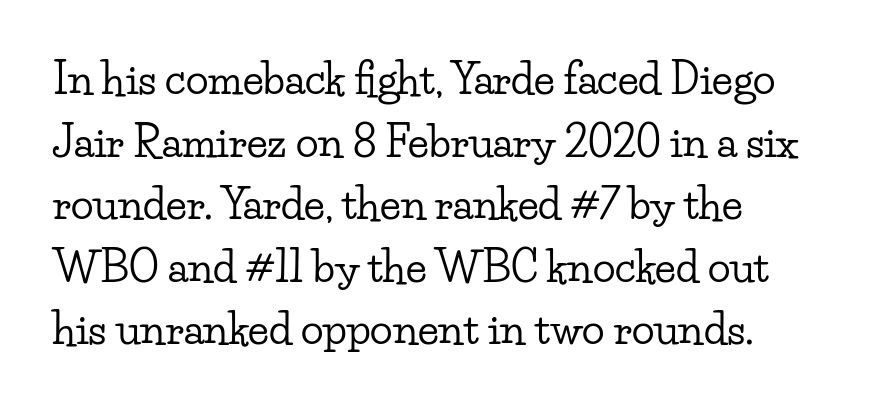
The image shows 42 px wide serif type, upright; set left-aligned, normal line spacing (1.49x), normal letter spacing, not underlined; low stroke contrast and a small x-height.
